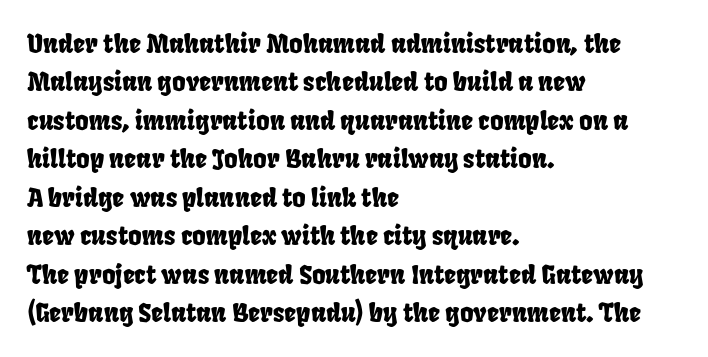
{"underline": "no", "align": "left", "line_spacing": "normal", "line_spacing_ratio": 1.48, "letter_spacing": "normal", "letter_spacing_em": 0.0, "glyph_px": 26}
